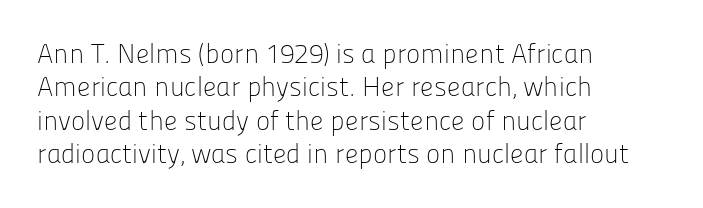
No letter is thick-stroked: the sample isn't bold. This rendering leaves character spacing at its baseline value. A bare baseline throughout the passage. Line beginnings align vertically; line endings do not. This sample uses an upright cut, with every glyph sitting square on the baseline.
